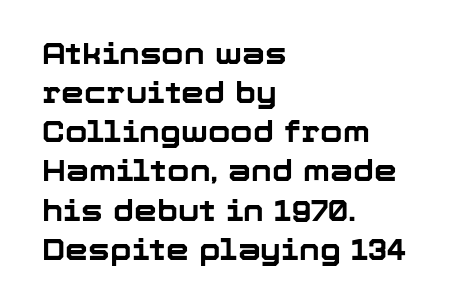
Q: Is the text bold? A: Yes.
Q: Is the text italic (slanted)? A: No, it is upright.
Q: Is the typeface a serif or a sans-serif typeface? A: Sans-serif.
Q: Is the text underlined? A: No.
Q: How is the paragraph aligned? A: Left-aligned.
Q: Is the spacing between letters normal or unusually wide? A: Normal.
Q: Is the spacing between lines tight, normal or loose? A: Normal.
Q: Width (condensed, normal, or wide)? A: Normal.
Q: Stroke contrast? A: Low.
Q: x-height? A: Medium.
Q: Monospaced? A: No.
